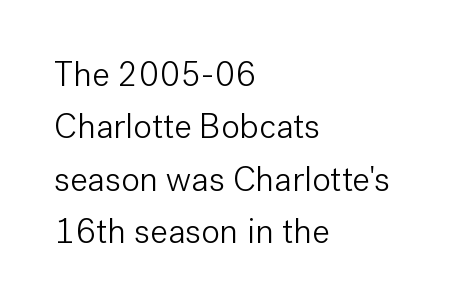
The image shows 35 px light sans-serif type, upright; set left-aligned, normal line spacing (1.5x), normal letter spacing, not underlined; low stroke contrast and a medium x-height.
